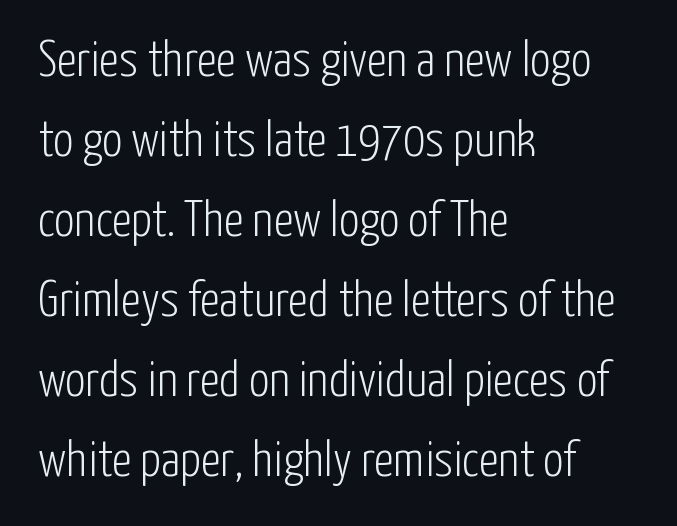
{"serif": "no", "italic": "no", "bold": "no", "weight": "light", "width": "condensed", "stroke_contrast": "low", "x_height": "medium", "monospaced": "no", "underline": "no", "align": "left", "line_spacing": "normal", "line_spacing_ratio": 1.57, "letter_spacing": "normal", "letter_spacing_em": 0.0, "glyph_px": 51}
